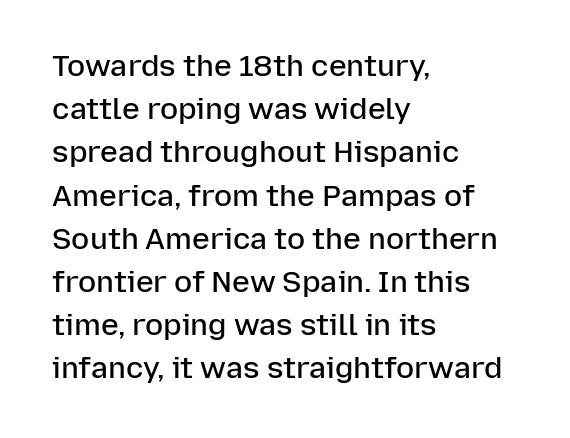
Q: Is the text bold? A: Semi-bold.
Q: Is the text italic (slanted)? A: No, it is upright.
Q: Is the typeface a serif or a sans-serif typeface? A: Sans-serif.
Q: Is the text underlined? A: No.
Q: How is the paragraph aligned? A: Left-aligned.
Q: Is the spacing between letters normal or unusually wide? A: Normal.
Q: Is the spacing between lines tight, normal or loose? A: Normal.
Q: Width (condensed, normal, or wide)? A: Normal.
Q: Stroke contrast? A: Low.
Q: x-height? A: Medium.
Q: Monospaced? A: No.
